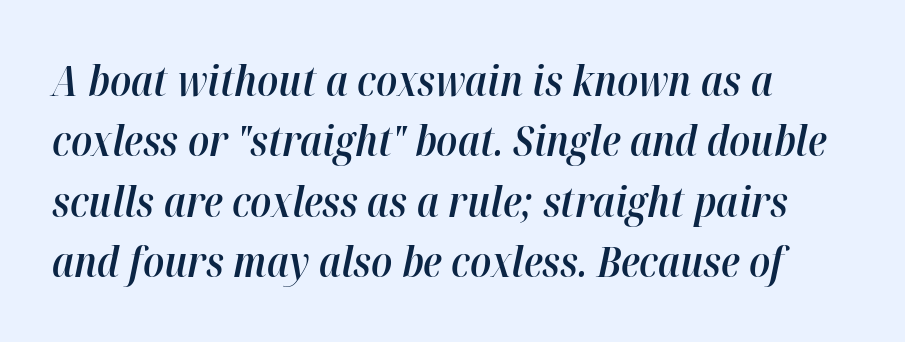
These lines were composed using italics. Each new line begins a customary step beneath the previous one. The face used here is proportionally spaced, like ordinary book or web type. Underline: absent.
